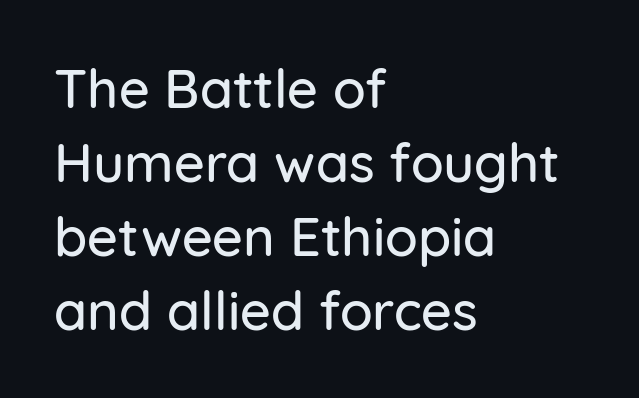
The image shows 54 px sans-serif type, upright; set left-aligned, normal line spacing (1.37x), normal letter spacing, not underlined; low stroke contrast and a medium x-height.
